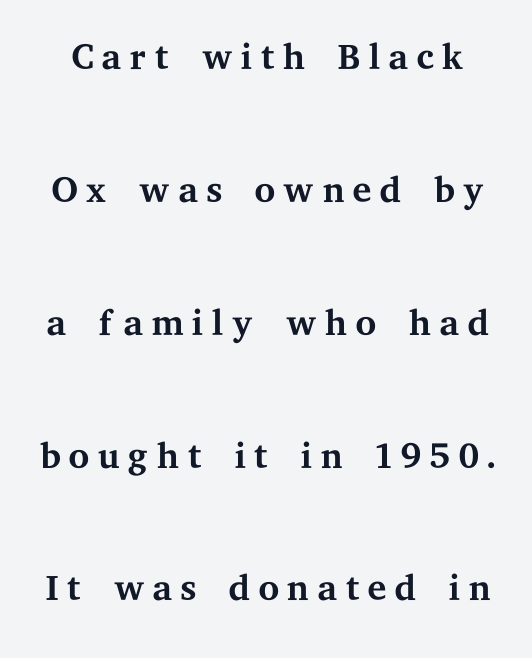
The image shows 54 px regular-weight, wide serif type, upright; set loose line spacing (2.46x), not underlined; medium stroke contrast and a medium x-height.
